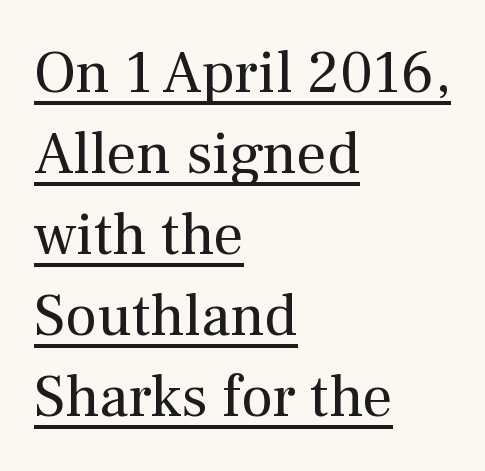
{"serif": "yes", "italic": "no", "bold": "no", "weight": "regular", "width": "normal", "stroke_contrast": "medium", "x_height": "medium", "monospaced": "no", "underline": "yes", "align": "left", "line_spacing": "normal", "line_spacing_ratio": 1.35, "letter_spacing": "normal", "letter_spacing_em": 0.0, "glyph_px": 60}
